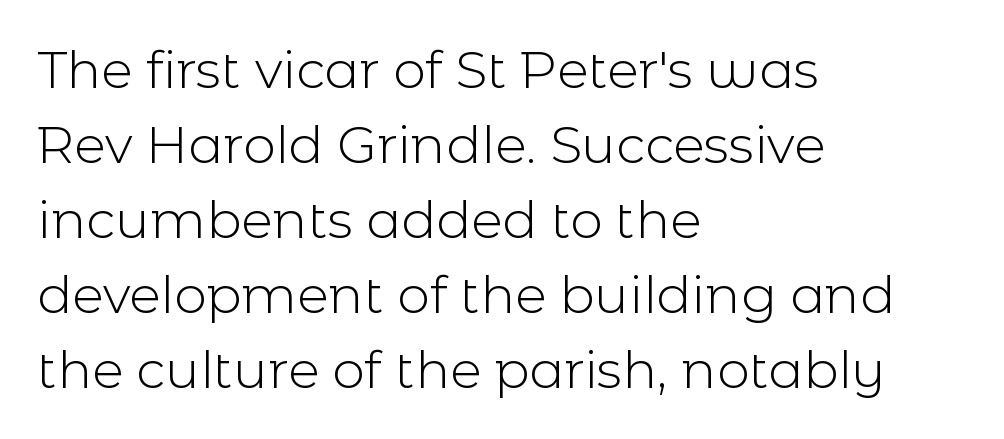
The space directly below the letters is spotless. Posture: upright roman. These lines are rendered in a variable-pitch font. The rendering uses a moderate line-height, typical for paragraphs.
